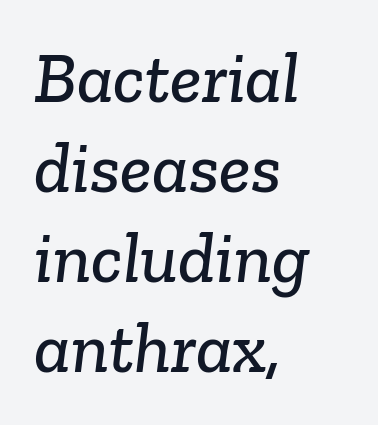
Q: Is the typeface a serif or a sans-serif typeface? A: Serif.
Q: Is the text underlined? A: No.
Q: How is the paragraph aligned? A: Left-aligned.
Q: Is the spacing between letters normal or unusually wide? A: Normal.
Q: Is the spacing between lines tight, normal or loose? A: Normal.
Q: Width (condensed, normal, or wide)? A: Normal.
Q: Stroke contrast? A: Low.
Q: x-height? A: Medium.
Q: Monospaced? A: No.
